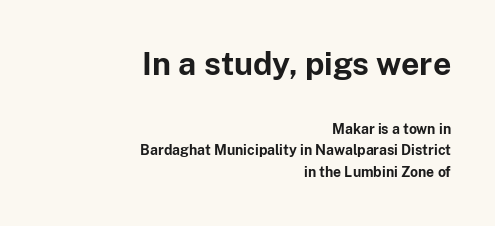
Short and long lines alike share a common ending point at right. Character widths vary here, with narrow letters taking less room than wide ones. There is no visible air inserted between adjacent glyphs. Typesetter's note: full bold, strokes at maximum text heaviness. The line-height multiplier appears to be the usual default.
